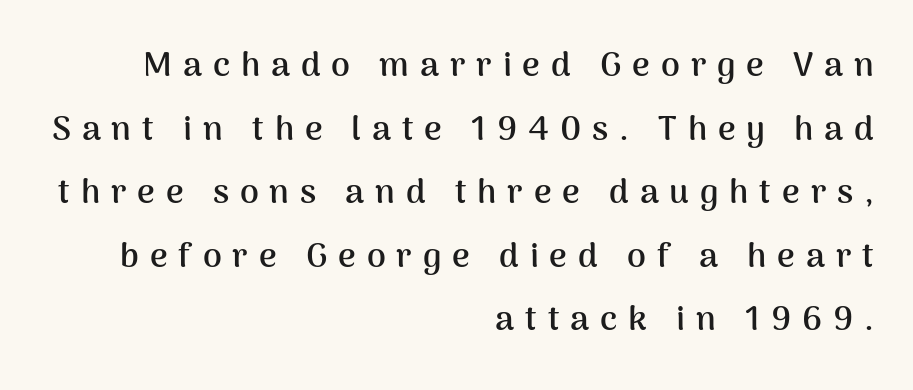
{"serif": "no", "italic": "no", "bold": "yes", "weight": "semibold", "width": "normal", "stroke_contrast": "medium", "x_height": "medium", "monospaced": "no", "underline": "no", "align": "right", "line_spacing_ratio": 1.87, "letter_spacing": "wide", "letter_spacing_em": 0.32, "glyph_px": 34}
